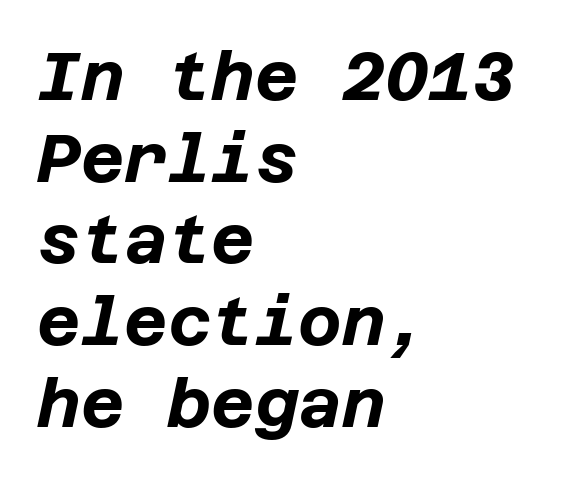
The image shows 67 px bold type, italic (leaning right); set left-aligned, line spacing 1.22x, normal letter spacing, not underlined; low stroke contrast and a large x-height.
